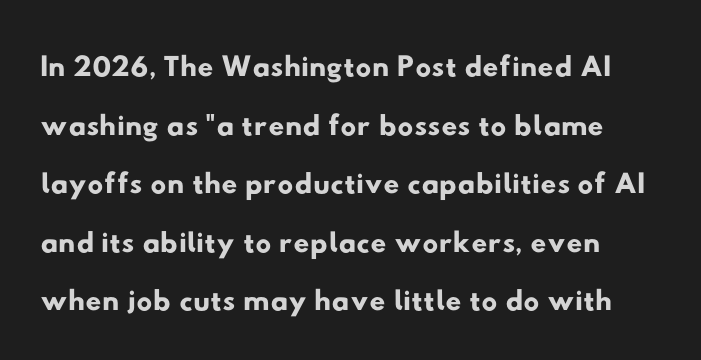
The image shows 44 px wide sans-serif type; set normal line spacing (1.33x), normal letter spacing, not underlined; low stroke contrast and a small x-height.
